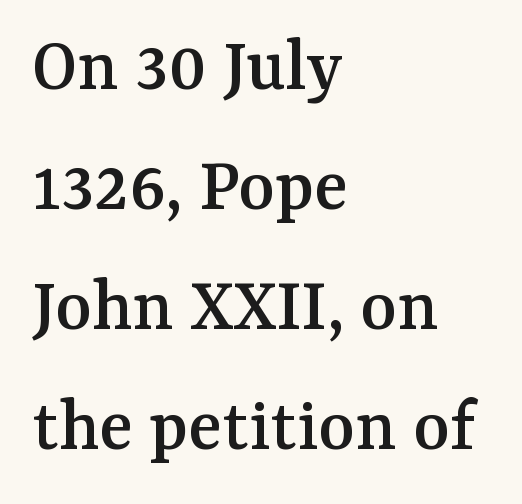
The image shows 78 px serif type, upright; set left-aligned, normal line spacing (1.54x), normal letter spacing, not underlined; medium stroke contrast and a medium x-height.
